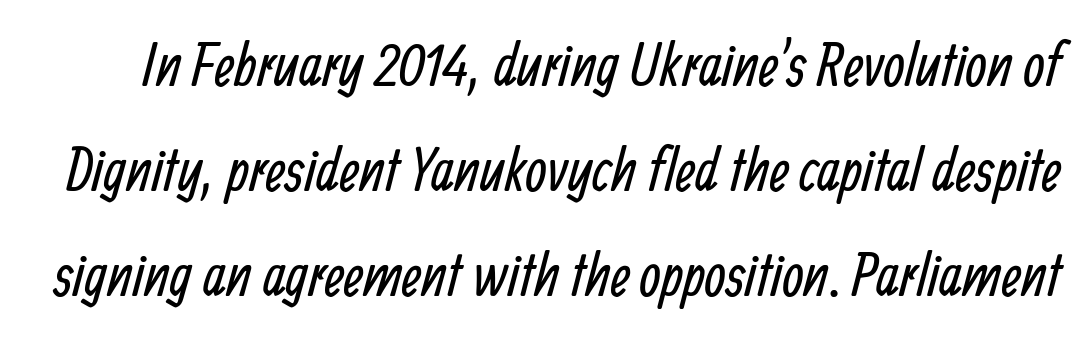
{"serif": "no", "bold": "no", "weight": "regular", "width": "condensed", "stroke_contrast": "low", "x_height": "medium", "monospaced": "no", "underline": "no", "line_spacing_ratio": 1.72, "letter_spacing": "normal", "letter_spacing_em": 0.0, "glyph_px": 61}
